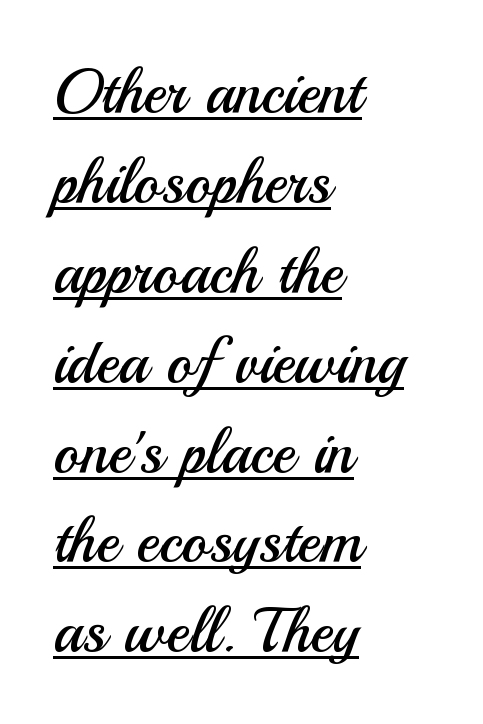
The designer left line spacing at the default. A classic flush-left, rag-right setting is used for this passage. Underline: present. Type style note: lacks serifs. The passage shown is not bold in any degree.
